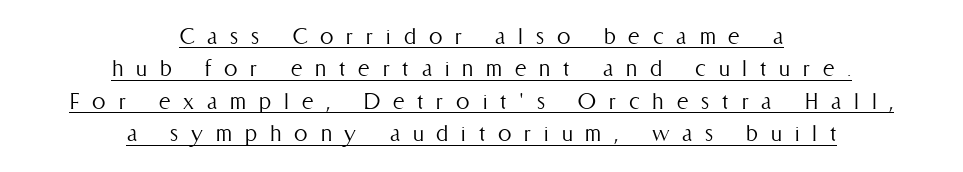
Here the glyphs are tracked loosely, breaking word shapes into spaced letters. It's the straight-up-and-down kind of type. The rendering positions every line midway between the sides. The passage shown is underscored from start to finish. The letters look calm and open, with moderate or lighter stems.
